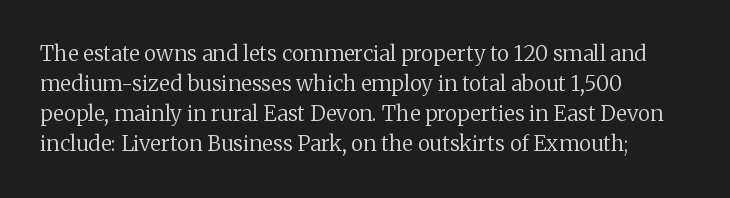
{"italic": "no", "bold": "no", "underline": "no", "align": "left", "line_spacing": "normal", "line_spacing_ratio": 1.43, "letter_spacing": "normal", "letter_spacing_em": 0.0, "glyph_px": 21}
